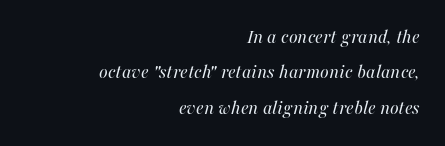
{"italic": "yes", "lean": "right", "slant_degrees": 16, "bold": "no", "underline": "no", "align": "right", "line_spacing_ratio": 1.77, "letter_spacing": "normal", "letter_spacing_em": 0.0, "glyph_px": 20}
